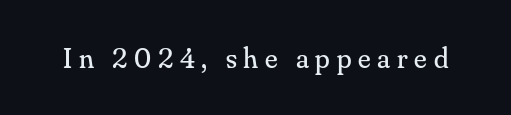
The image shows 29 px regular-weight serif type, upright; set unusually wide letter spacing (+0.23 em), not underlined; medium stroke contrast and a small x-height.
